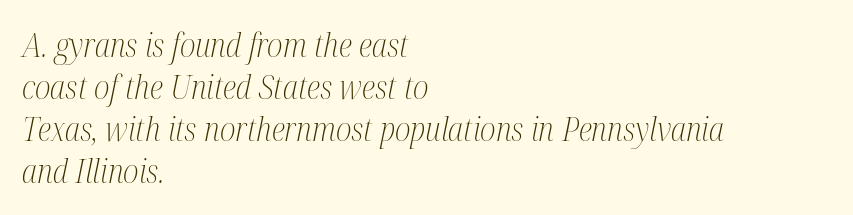
Q: Is the text bold? A: No.
Q: Is the text italic (slanted)? A: Yes, it leans right by about 12 degrees.
Q: Is the typeface a serif or a sans-serif typeface? A: Serif.
Q: Is the text underlined? A: No.
Q: How is the paragraph aligned? A: Left-aligned.
Q: Is the spacing between letters normal or unusually wide? A: Normal.
Q: Is the spacing between lines tight, normal or loose? A: Normal.
Q: Width (condensed, normal, or wide)? A: Condensed.
Q: Stroke contrast? A: Medium.
Q: x-height? A: Medium.
Q: Monospaced? A: No.
